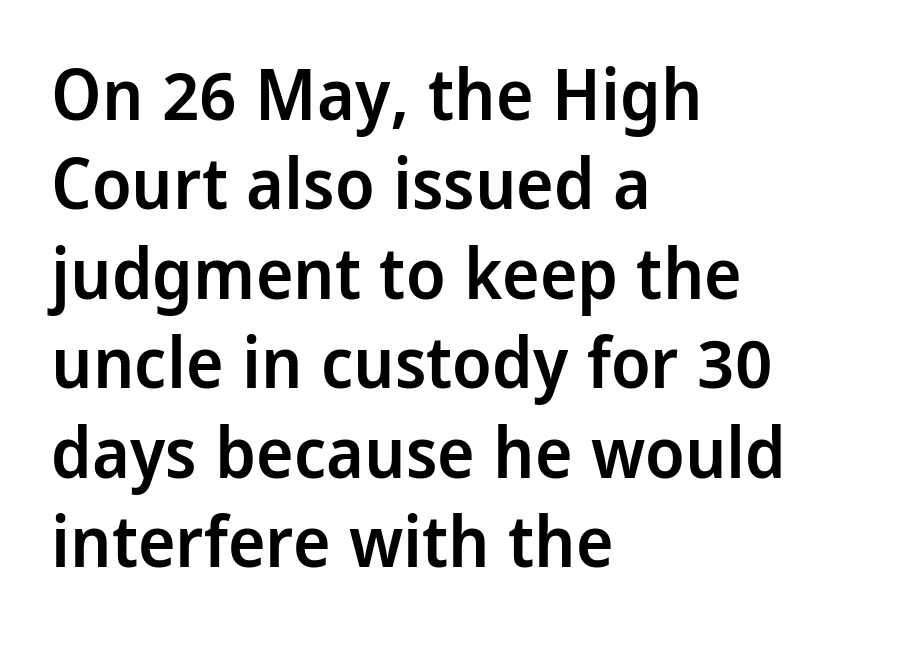
Q: Is the text bold? A: Semi-bold.
Q: Is the text italic (slanted)? A: No, it is upright.
Q: Is the typeface a serif or a sans-serif typeface? A: Sans-serif.
Q: Is the text underlined? A: No.
Q: How is the paragraph aligned? A: Left-aligned.
Q: Is the spacing between letters normal or unusually wide? A: Normal.
Q: Is the spacing between lines tight, normal or loose? A: Normal.
Q: Width (condensed, normal, or wide)? A: Condensed.
Q: Stroke contrast? A: Low.
Q: x-height? A: Large.
Q: Monospaced? A: No.
